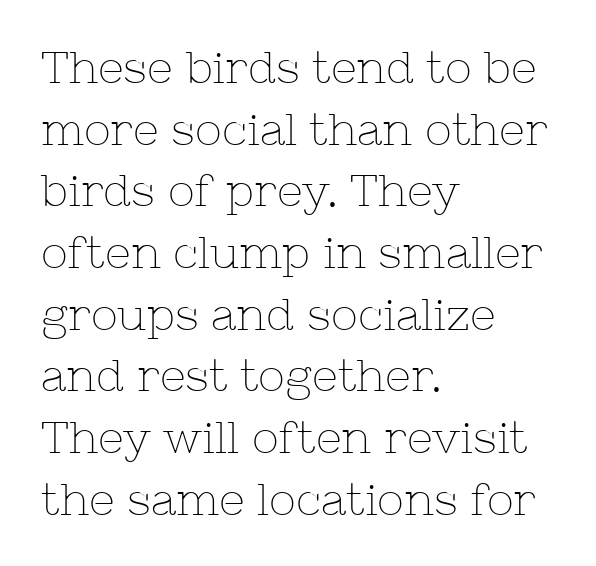
The image shows 45 px thin serif type, upright; set left-aligned, normal line spacing (1.37x), normal letter spacing, not underlined; low stroke contrast and a medium x-height.
